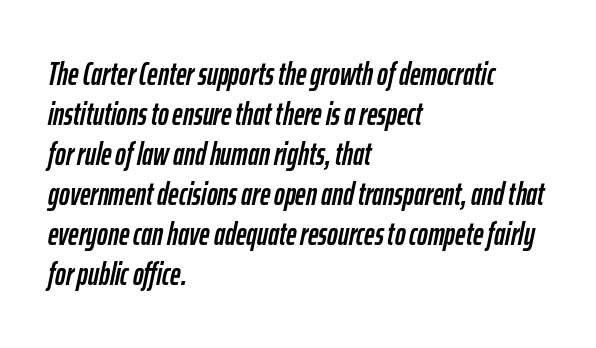
Horizontally, the lines are justified to the leading edge only. Glyph-to-glyph distance matches everyday printed text. The whole block is typeset with a tilt. Regular leading.
